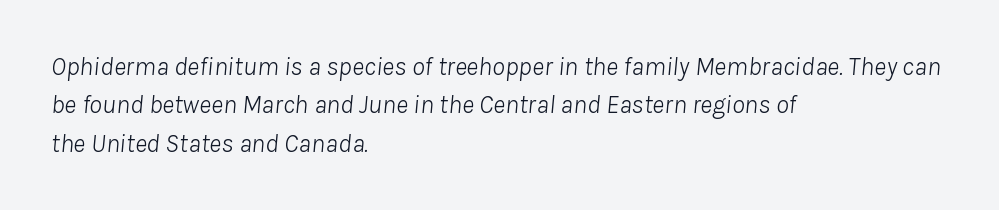
Characters follow at the spacing the type designer built in. A clean baseline with only descenders dipping below it. How would I describe the line gaps? Plain and ordinary. You can tell it's italic because the verticals aren't actually vertical. Which margin do the lines hug? The left one — the right edge is uneven.
